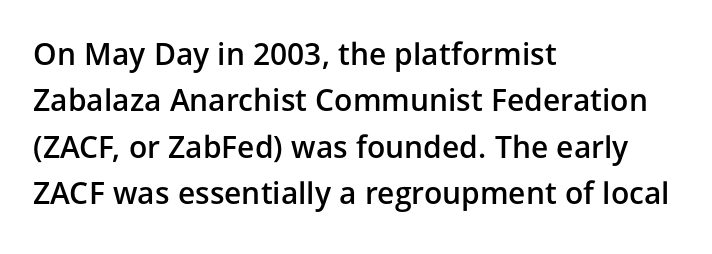
Nothing unusual about the tracking: characters are spaced as the font intends. Type without underlining. Horizontal alignment here is leftward, the default for most running prose. Serif or sans? Sans — the stroke terminals are bare.
